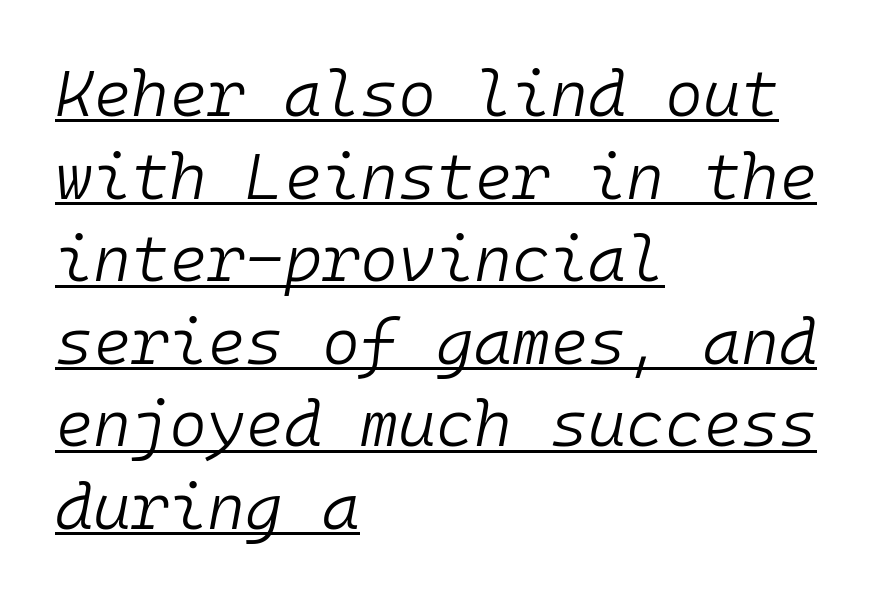
{"italic": "yes", "lean": "right", "slant_degrees": 10, "bold": "no", "weight": "light", "width": "normal", "stroke_contrast": "low", "x_height": "medium", "monospaced": "yes", "underline": "yes", "align": "left", "line_spacing": "normal", "line_spacing_ratio": 1.27, "letter_spacing": "normal", "letter_spacing_em": 0.0, "glyph_px": 65}
